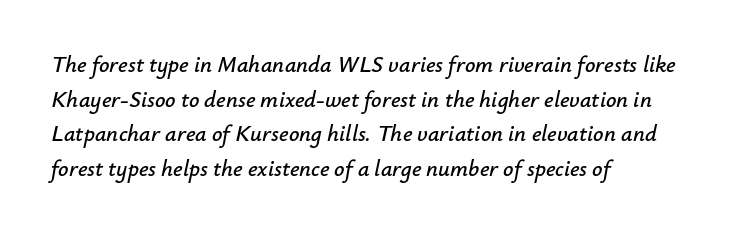
Q: Is the text italic (slanted)? A: Yes, it leans right by about 12 degrees.
Q: Is the text underlined? A: No.
Q: How is the paragraph aligned? A: Left-aligned.
Q: Is the spacing between letters normal or unusually wide? A: Normal.
Q: Is the spacing between lines tight, normal or loose? A: Normal.
